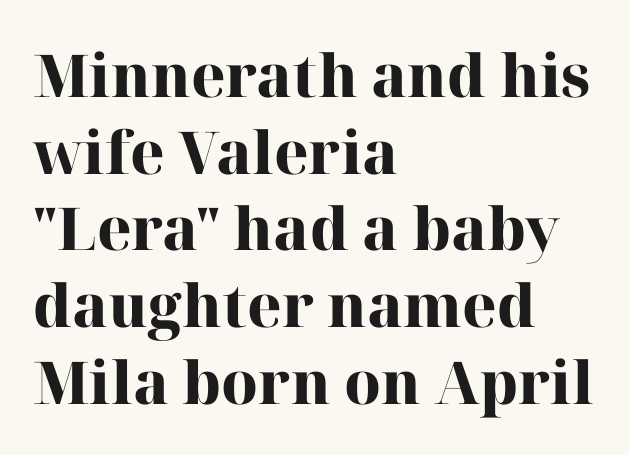
{"serif": "yes", "italic": "no", "bold": "yes", "weight": "heavy", "width": "normal", "stroke_contrast": "high", "x_height": "medium", "monospaced": "no", "underline": "no", "align": "left", "line_spacing": "normal", "line_spacing_ratio": 1.3, "letter_spacing": "normal", "letter_spacing_em": 0.0, "glyph_px": 59}
